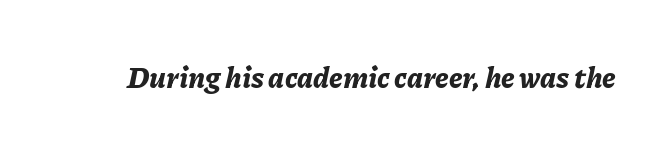
{"italic": "yes", "lean": "right", "slant_degrees": 11, "bold": "yes", "weight": "bold", "width": "normal", "stroke_contrast": "low", "x_height": "medium", "monospaced": "no", "underline": "no", "letter_spacing": "normal", "letter_spacing_em": 0.0, "glyph_px": 29}
